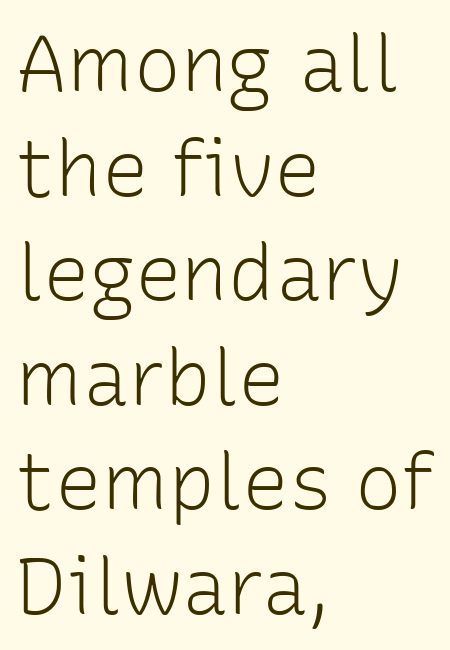
Q: Is the text bold? A: No.
Q: Is the text italic (slanted)? A: No, it is upright.
Q: Is the typeface a serif or a sans-serif typeface? A: Sans-serif.
Q: Is the text underlined? A: No.
Q: How is the paragraph aligned? A: Left-aligned.
Q: Is the spacing between letters normal or unusually wide? A: Normal.
Q: Is the spacing between lines tight, normal or loose? A: Normal.
Q: Width (condensed, normal, or wide)? A: Normal.
Q: Stroke contrast? A: Low.
Q: x-height? A: Medium.
Q: Monospaced? A: No.
